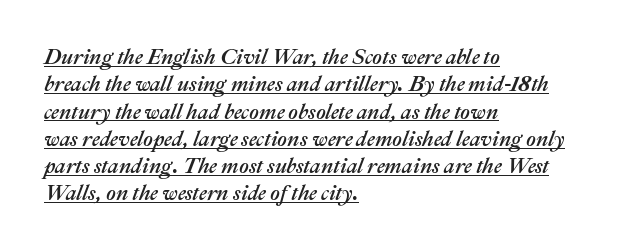
Q: Is the text italic (slanted)? A: Yes, it leans right by about 22 degrees.
Q: Is the text underlined? A: Yes.
Q: How is the paragraph aligned? A: Left-aligned.
Q: Is the spacing between letters normal or unusually wide? A: Normal.
Q: Is the spacing between lines tight, normal or loose? A: Normal.
